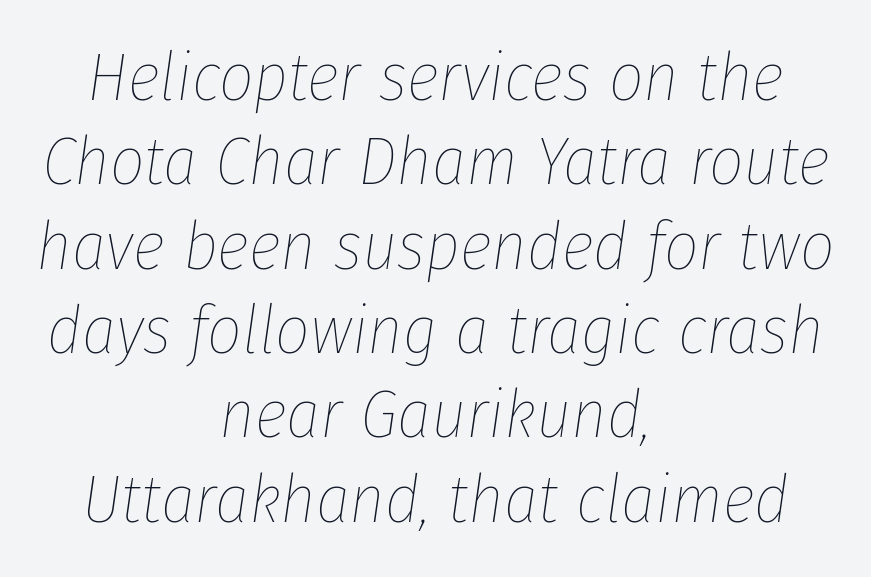
The image shows 68 px thin, condensed type, italic (leaning right); set centered, line spacing 1.24x, normal letter spacing, not underlined; low stroke contrast and a medium x-height.
